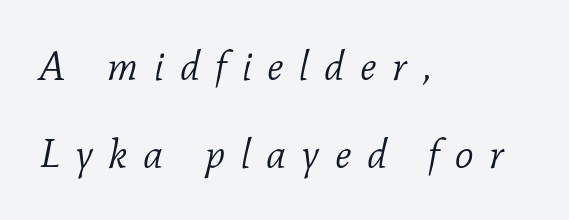
{"serif": "yes", "italic": "yes", "lean": "right", "slant_degrees": 11, "bold": "no", "weight": "light", "width": "normal", "stroke_contrast": "low", "x_height": "medium", "monospaced": "no", "underline": "no", "align": "left", "line_spacing": "loose", "line_spacing_ratio": 2.15, "letter_spacing": "wide", "letter_spacing_em": 0.38, "glyph_px": 41}
